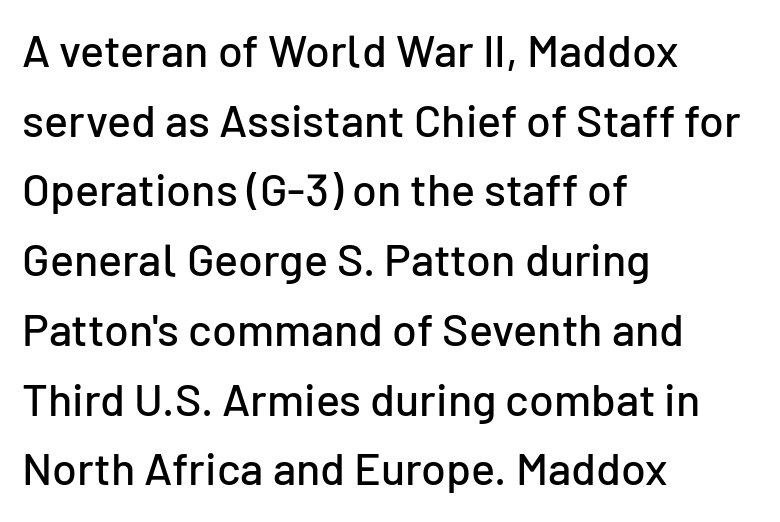
This sample has the flowing, uneven cadence of proportional lettering. Typographically, this falls in the sans-serif category. Regular leading. The axis of the letterforms is exactly vertical. The text block is weighted toward the left margin, trailing off unevenly rightward. A typesetter would call this zero additional tracking.
